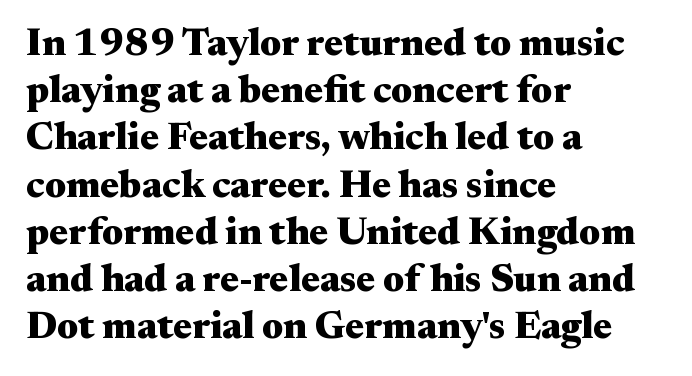
The image shows 39 px heavy, wide serif type, upright; set left-aligned, line spacing 1.21x, normal letter spacing, not underlined; medium stroke contrast and a small x-height.
